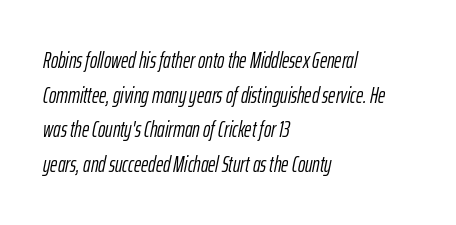
Q: Is the text bold? A: No.
Q: Is the text italic (slanted)? A: Yes, it leans right by about 12 degrees.
Q: Is the text underlined? A: No.
Q: How is the paragraph aligned? A: Left-aligned.
Q: Is the spacing between letters normal or unusually wide? A: Normal.
Q: Is the spacing between lines tight, normal or loose? A: Normal.
